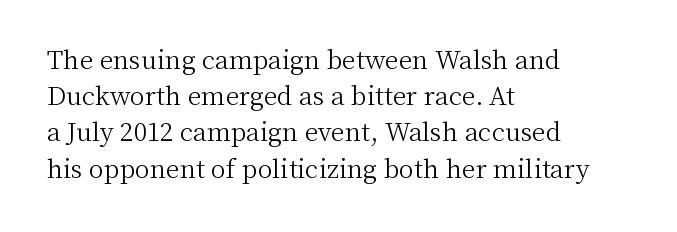
{"italic": "no", "bold": "no", "underline": "no", "align": "left", "line_spacing": "normal", "line_spacing_ratio": 1.45, "letter_spacing": "normal", "letter_spacing_em": 0.0, "glyph_px": 25}
